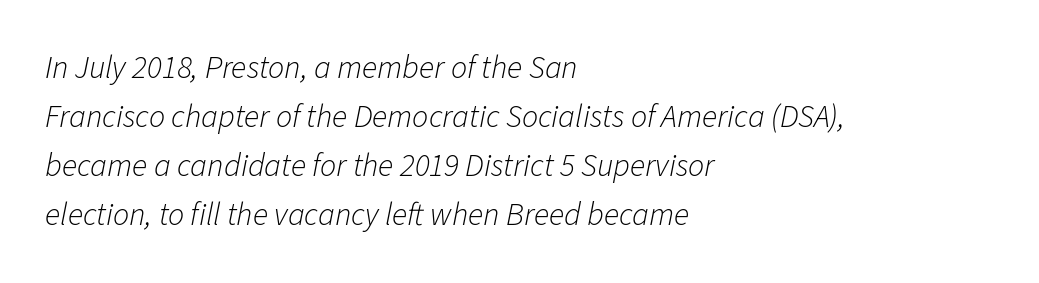
The image shows 32 px light type, italic (leaning right); set left-aligned, normal line spacing (1.53x), normal letter spacing, not underlined; low stroke contrast and a medium x-height.
